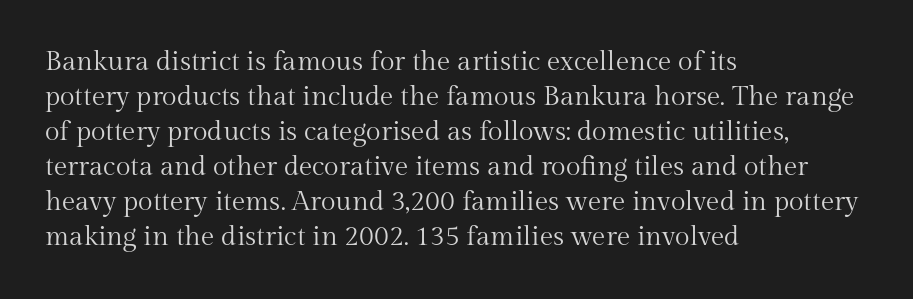
The image shows 27 px text type, upright; set left-aligned, normal line spacing (1.3x), normal letter spacing, not underlined.
